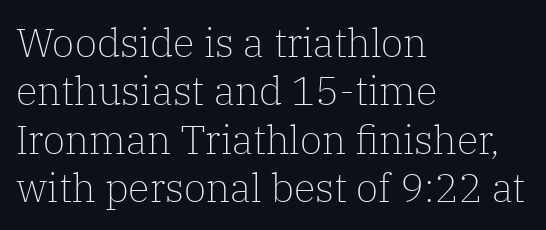
Q: Is the text bold? A: No.
Q: Is the text italic (slanted)? A: No, it is upright.
Q: Is the typeface a serif or a sans-serif typeface? A: Serif.
Q: Is the text underlined? A: No.
Q: How is the paragraph aligned? A: Left-aligned.
Q: Is the spacing between letters normal or unusually wide? A: Normal.
Q: Width (condensed, normal, or wide)? A: Normal.
Q: Stroke contrast? A: Low.
Q: x-height? A: Medium.
Q: Monospaced? A: No.
